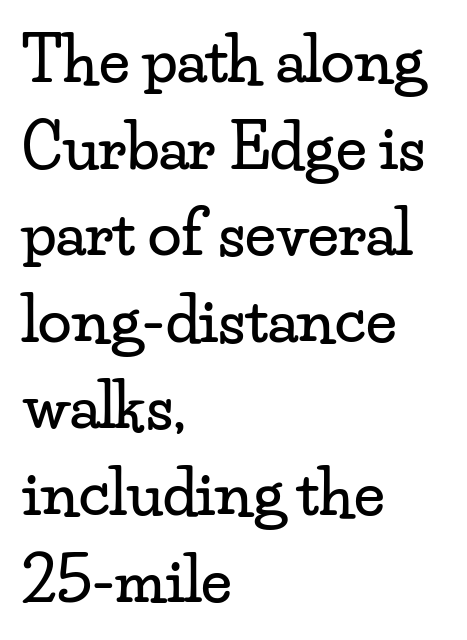
The image shows 61 px wide serif type, upright; set left-aligned, normal line spacing (1.42x), normal letter spacing, not underlined; low stroke contrast and a small x-height.
